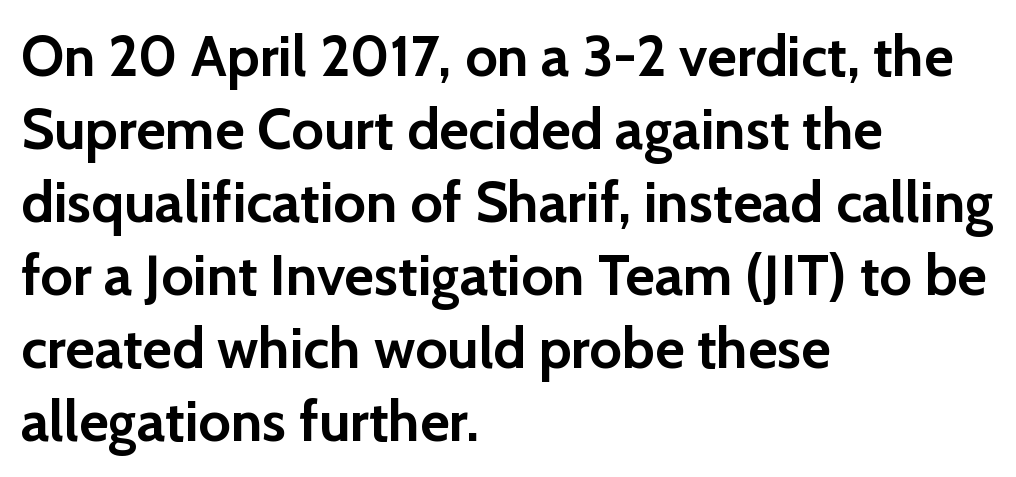
Vertically, the passage feels balanced, rows spaced as you'd expect. Looks like regular typesetting: each glyph gets only the width it needs. The gap between lines stays unmarked. Ascenders rise straight up at ninety degrees. No extra tracking has been applied to these lines.
